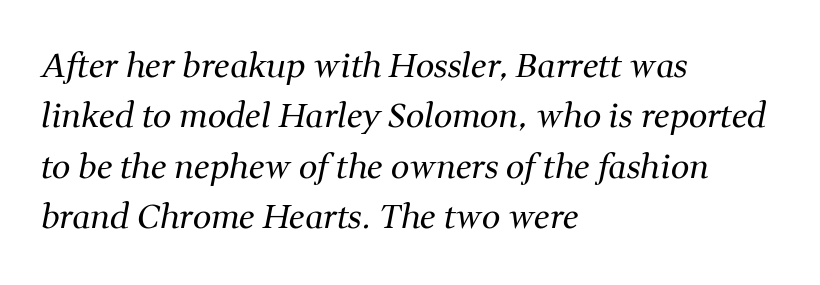
The image shows 33 px regular-weight serif type, italic (leaning right); set left-aligned, normal line spacing (1.53x), normal letter spacing, not underlined; medium stroke contrast and a medium x-height.
